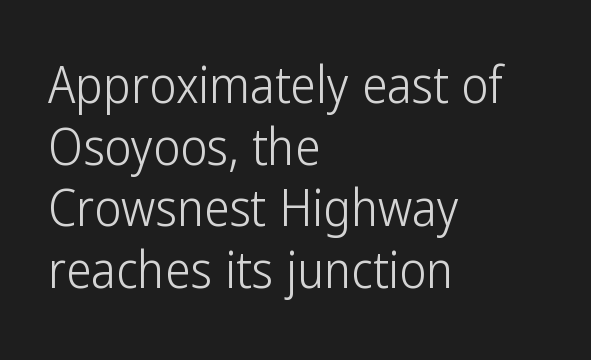
{"serif": "no", "italic": "no", "bold": "no", "weight": "light", "width": "condensed", "stroke_contrast": "low", "x_height": "medium", "monospaced": "no", "underline": "no", "align": "left", "line_spacing_ratio": 1.21, "letter_spacing": "normal", "letter_spacing_em": 0.0, "glyph_px": 51}
